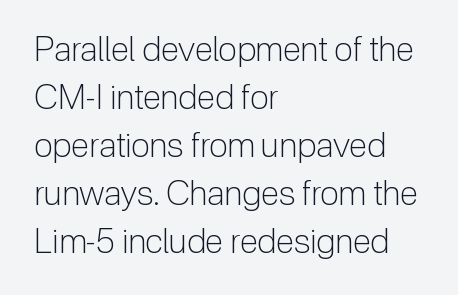
Look at the bottom of the vertical strokes: they stop flat, with no serifs. Just letters on the line, the space beneath them empty. Varying glyph widths throughout — classic text-font behaviour. Left-aligned paragraph, ragged on the right. Short note: letters normally spaced. The typesetting does not lean heavy: it is not bold.
